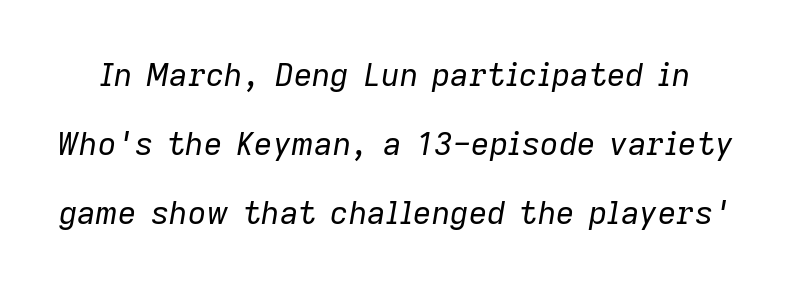
Rule under the text: the space is simply empty. The passage shown is typed in a proportional face where columns would drift. Vertically, the passage feels expansive, rows floating well apart. The letterforms sit shoulder to shoulder at normal distance.
